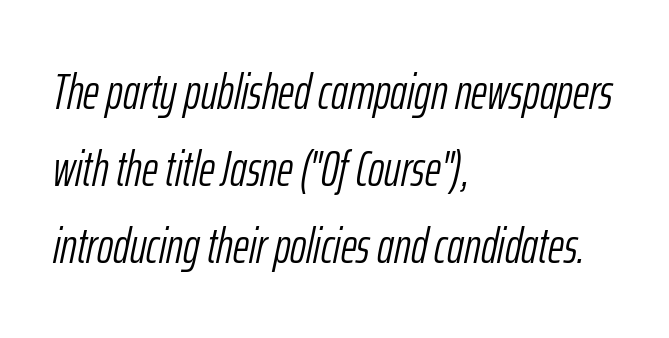
The image shows 49 px light, condensed type, italic (leaning right); set left-aligned, normal line spacing (1.57x), normal letter spacing, not underlined; low stroke contrast and a medium x-height.
